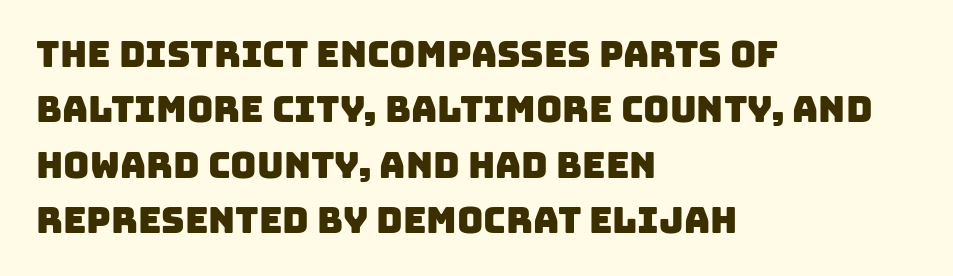
Q: Is the typeface a serif or a sans-serif typeface? A: Sans-serif.
Q: Is the text underlined? A: No.
Q: How is the paragraph aligned? A: Left-aligned.
Q: Is the spacing between letters normal or unusually wide? A: Normal.
Q: Is the spacing between lines tight, normal or loose? A: Normal.
Q: Width (condensed, normal, or wide)? A: Normal.
Q: Stroke contrast? A: Low.
Q: x-height? A: Large.
Q: Monospaced? A: No.
